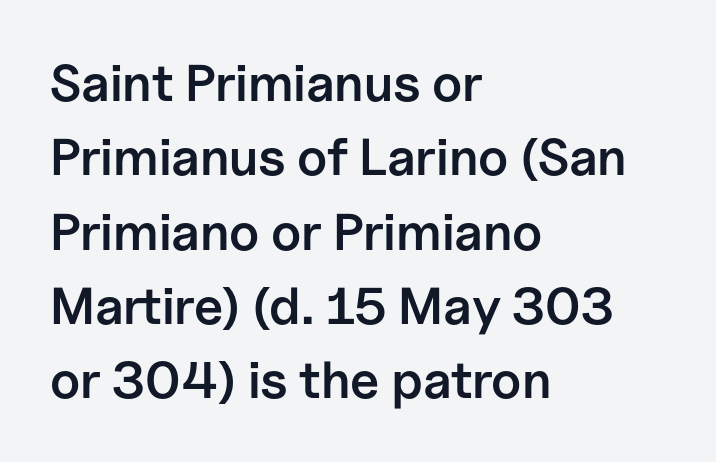
The image shows 52 px semibold sans-serif type, upright; set left-aligned, normal line spacing (1.43x), normal letter spacing, not underlined; low stroke contrast and a medium x-height.
